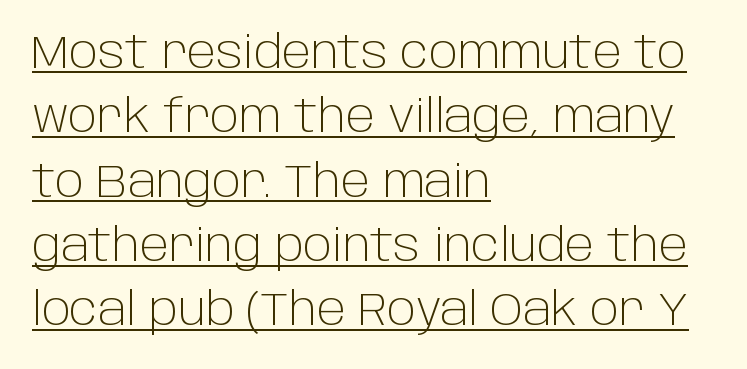
The image shows 45 px light sans-serif type, upright; set left-aligned, normal line spacing (1.43x), normal letter spacing, underlined; low stroke contrast and a large x-height.
